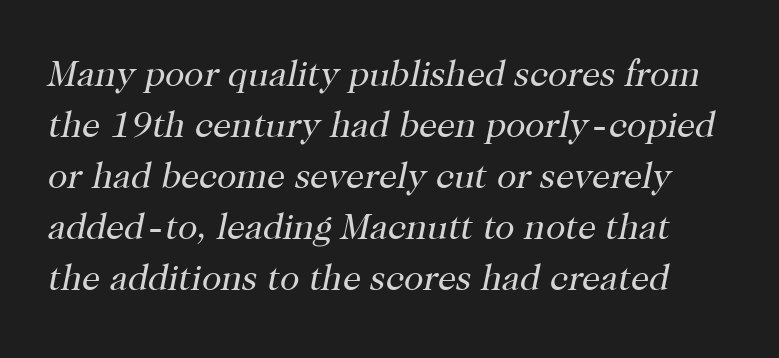
{"serif": "yes", "italic": "yes", "lean": "right", "slant_degrees": 12, "bold": "no", "weight": "regular", "width": "normal", "stroke_contrast": "high", "x_height": "medium", "monospaced": "no", "underline": "no", "line_spacing": "normal", "line_spacing_ratio": 1.42, "letter_spacing": "normal", "letter_spacing_em": 0.0, "glyph_px": 36}
